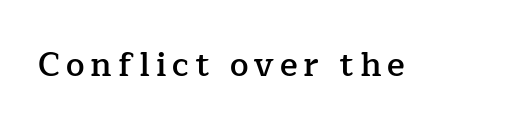
The image shows 33 px semibold serif type, upright; set not underlined; low stroke contrast and a medium x-height.
